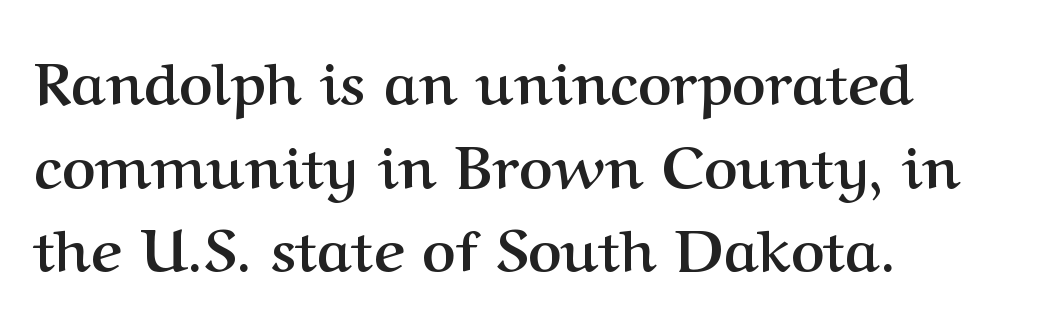
Q: Is the text bold? A: Yes.
Q: Is the text italic (slanted)? A: No, it is upright.
Q: Is the typeface a serif or a sans-serif typeface? A: Serif.
Q: Is the text underlined? A: No.
Q: How is the paragraph aligned? A: Left-aligned.
Q: Is the spacing between letters normal or unusually wide? A: Normal.
Q: Is the spacing between lines tight, normal or loose? A: Normal.
Q: Width (condensed, normal, or wide)? A: Normal.
Q: Stroke contrast? A: Medium.
Q: x-height? A: Medium.
Q: Monospaced? A: No.
